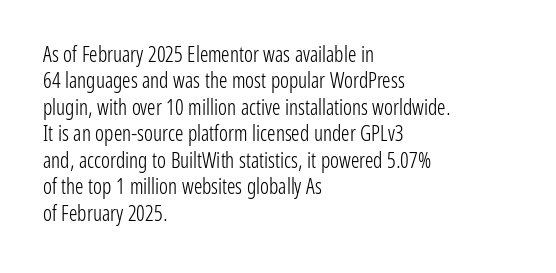
Q: Is the text bold? A: No.
Q: Is the text italic (slanted)? A: No, it is upright.
Q: Is the text underlined? A: No.
Q: How is the paragraph aligned? A: Left-aligned.
Q: Is the spacing between letters normal or unusually wide? A: Normal.
Q: Is the spacing between lines tight, normal or loose? A: Normal.
